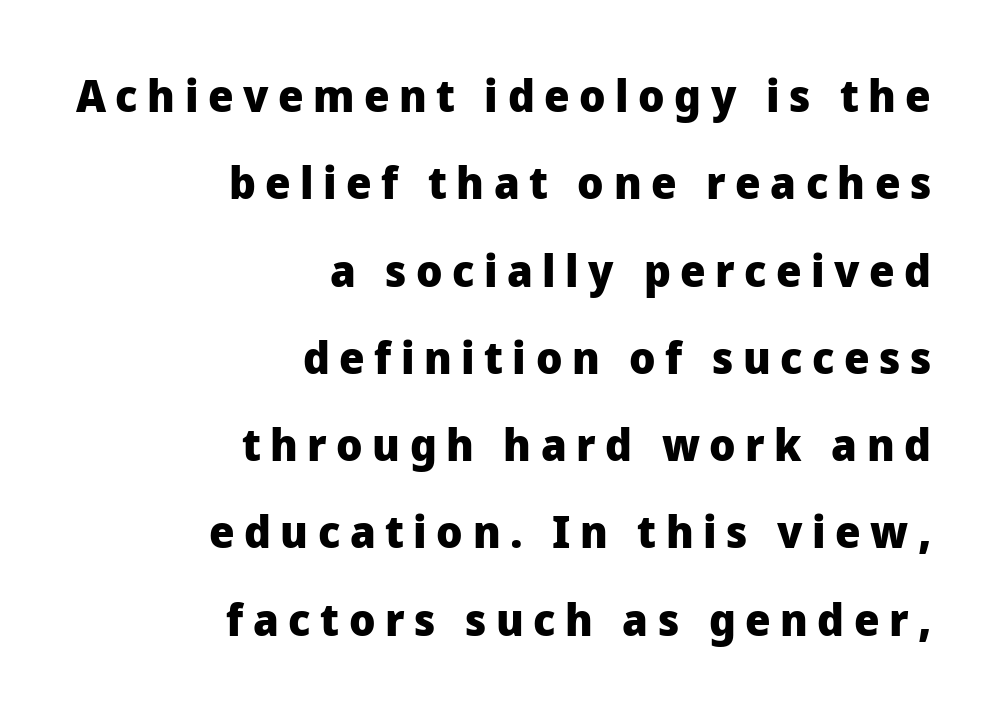
The image shows 45 px heavy sans-serif type, upright; set right-aligned, loose line spacing (1.94x), unusually wide letter spacing (+0.21 em), not underlined; low stroke contrast and a medium x-height.
